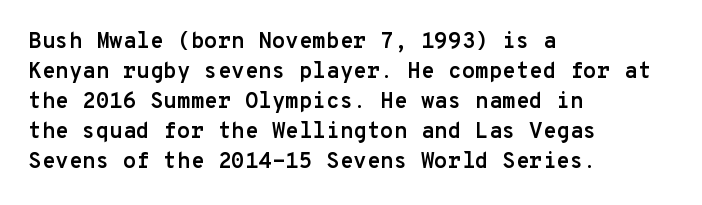
The image shows 22 px bold type, upright; set left-aligned, normal line spacing (1.36x), normal letter spacing, not underlined.
